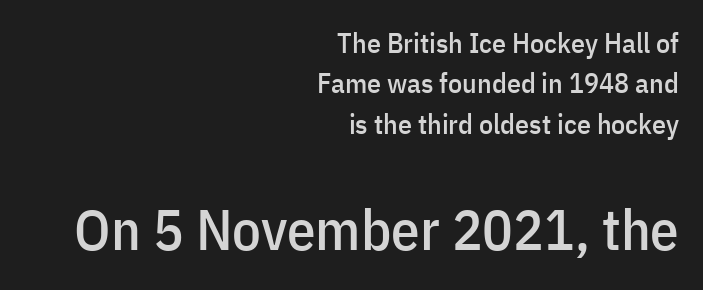
{"serif": "no", "italic": "no", "width": "condensed", "stroke_contrast": "low", "x_height": "medium", "monospaced": "no", "underline": "no", "align": "right", "line_spacing": "normal", "line_spacing_ratio": 1.44, "letter_spacing": "normal", "letter_spacing_em": 0.0, "larger_block": "second", "size_ratio": 2.04, "glyph_px": 57}
